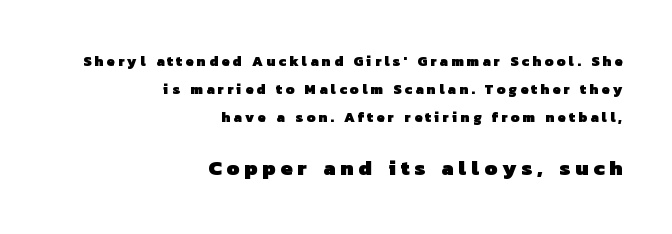
The face used here is rendered with a markedly widened letterfit. Bold? Absolutely — the strokes are thick and heavy. Bigger letters appear in the bottom chunk; the top chunk is reduced. Honestly, there is no underline to notice here at all. Where is the straight margin? On the right.
